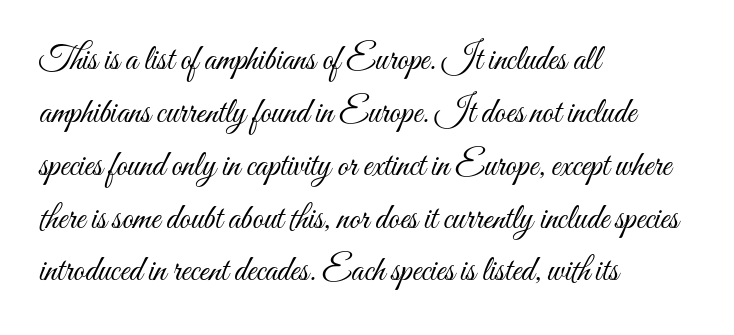
{"bold": "no", "weight": "light", "width": "condensed", "stroke_contrast": "medium", "x_height": "small", "monospaced": "no", "underline": "no", "align": "left", "line_spacing": "normal", "line_spacing_ratio": 1.51, "letter_spacing": "normal", "letter_spacing_em": 0.0, "glyph_px": 35}
